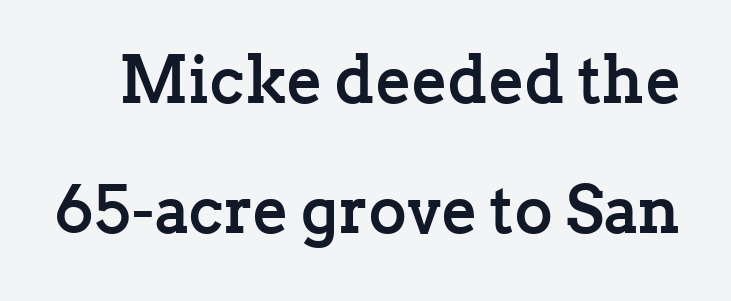
Each row of text sits above clean, open space. The rendering keeps characters at their native spacing. Loosely led — the rows are spread out. Note the varied advance widths — an 'i' is clearly narrower than an 'm'. Little horizontal feet cap the strokes, marking this as serif type.
